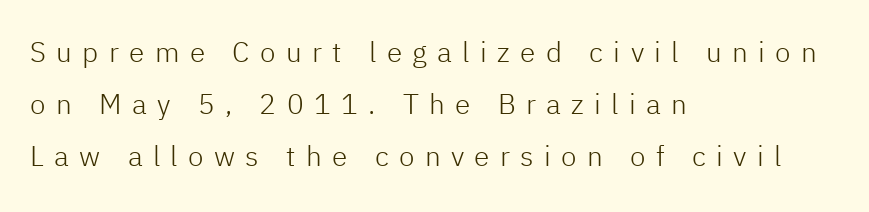
The image shows 28 px light sans-serif type, upright; set left-aligned, line spacing 1.86x, unusually wide letter spacing (+0.37 em), not underlined; low stroke contrast and a medium x-height.
